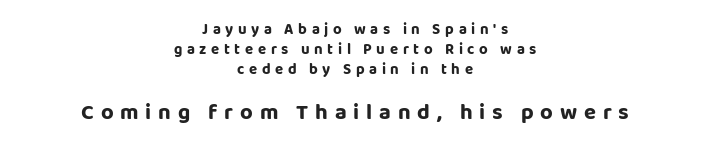
Look at the stroke-to-counter ratio: heavy, a bold. The more generous point size was reserved for the lower chunk. When letters stand straight like this, we call the style roman or upright. Summary of vertical rhythm: regular, with standard interline spacing. Teacher's note: observe the equal gaps on both sides — that is centered alignment.
